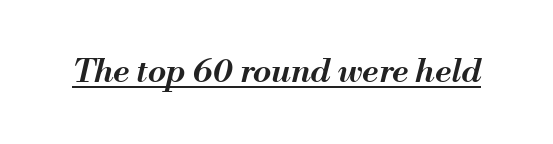
{"italic": "yes", "lean": "right", "slant_degrees": 13, "bold": "semi", "weight": "semibold", "width": "normal", "stroke_contrast": "medium", "x_height": "small", "monospaced": "no", "underline": "yes", "letter_spacing": "normal", "letter_spacing_em": 0.0, "glyph_px": 33}
